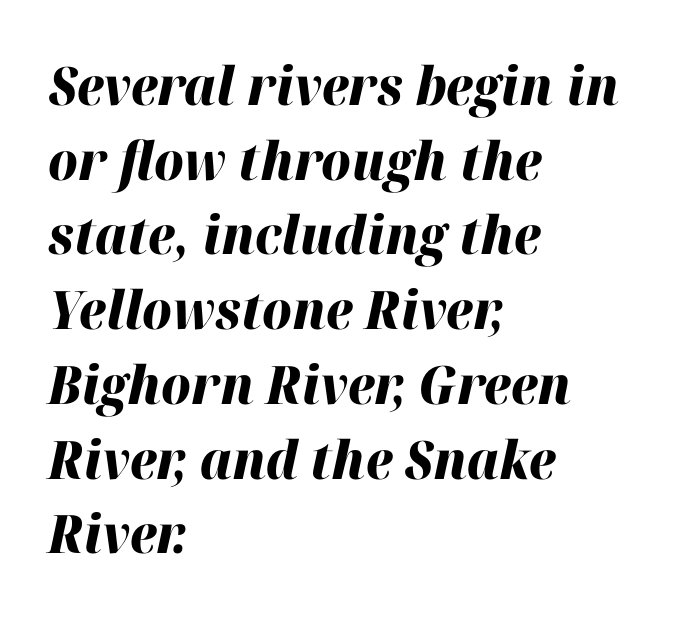
Q: Is the text bold? A: Yes.
Q: Is the text italic (slanted)? A: Yes, it leans right by about 12 degrees.
Q: Is the text underlined? A: No.
Q: How is the paragraph aligned? A: Left-aligned.
Q: Is the spacing between letters normal or unusually wide? A: Normal.
Q: Is the spacing between lines tight, normal or loose? A: Normal.
Q: Width (condensed, normal, or wide)? A: Normal.
Q: Stroke contrast? A: High.
Q: x-height? A: Medium.
Q: Monospaced? A: No.
